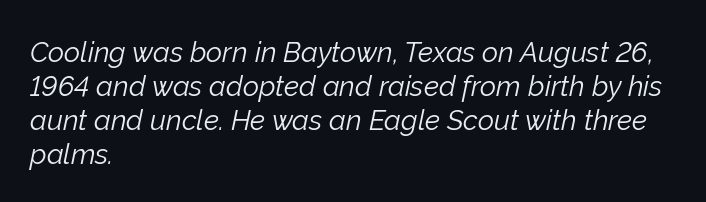
Here the designer chose a conventional face with non-uniform glyph widths. Characters follow at the spacing the type designer built in. One-word summary of the alignment: left. Nothing heavy about these letters — not bold at all. Observe the lean: these are italic letterforms. The gap between lines stays unmarked.
